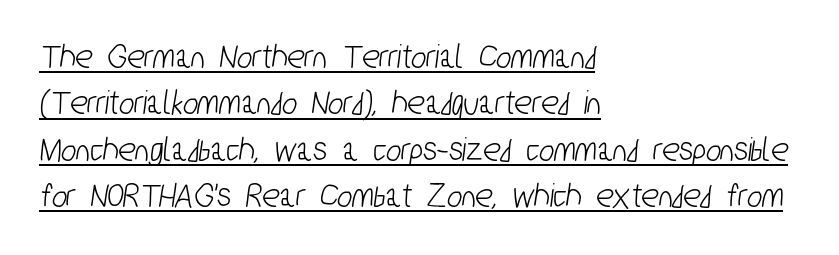
The image shows 36 px condensed sans-serif type; set left-aligned, normal line spacing (1.29x), normal letter spacing, underlined; low stroke contrast and a medium x-height.
